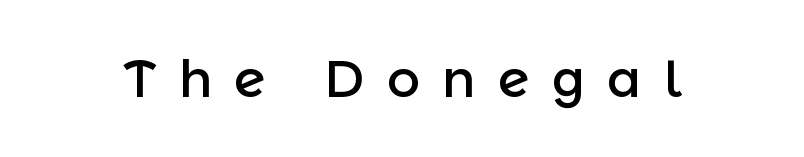
The face used here is proportionally spaced, like ordinary book or web type. The letters stand upright; this is a roman face. Each row of text sits above clean, open space. The tracking jumps out immediately: characters are airy and widely separated. Serif or sans? Sans — the stroke terminals are bare.
